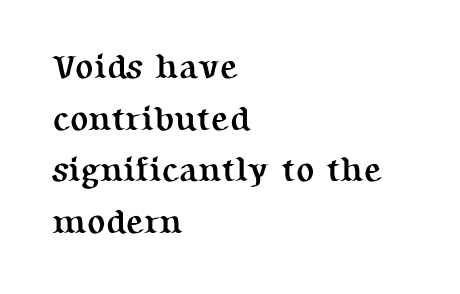
The passage shown stacks its lines at a standard gap. Note the varied advance widths — an 'i' is clearly narrower than an 'm'. The axis of the letterforms is exactly vertical. Underlining? Definitely not there. One-word summary of the alignment: left. The line texture is even and compact thanks to regular tracking.
